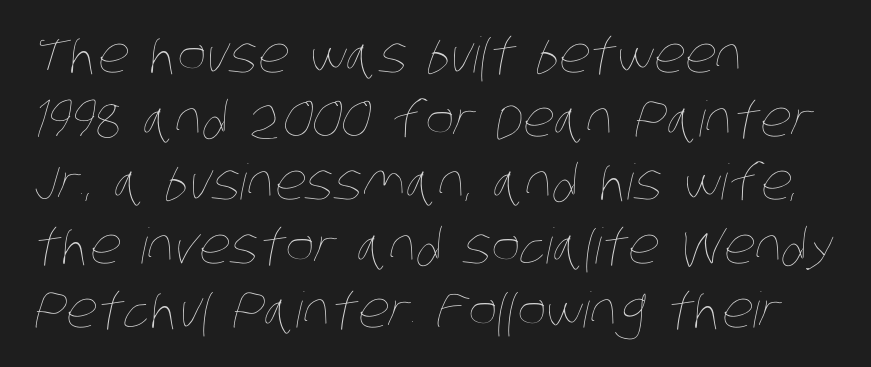
Is the stroke heavy? The answer is a plain regular-or-lighter. Bare-footed words on every line. Spacing between characters is what you'd get straight out of the box. The face used here is proportionally spaced, like ordinary book or web type.
